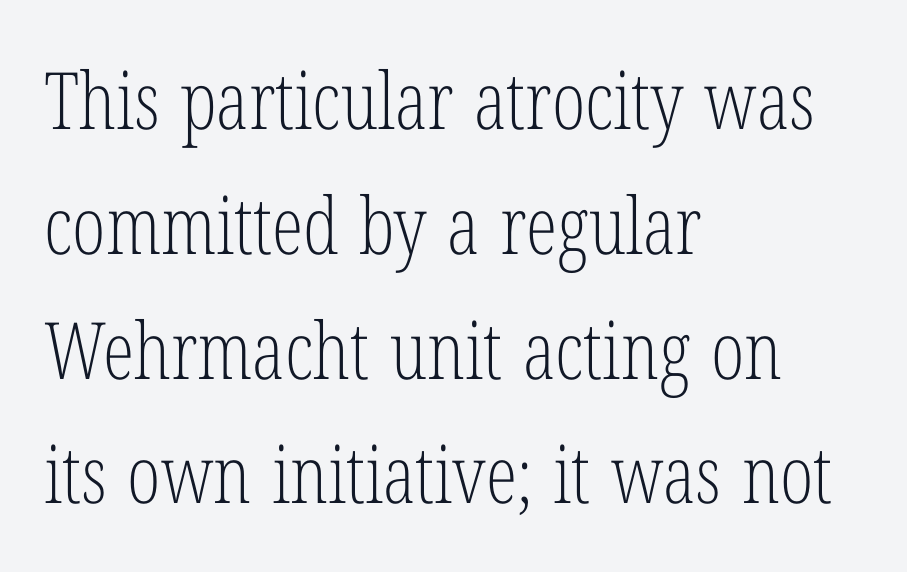
{"serif": "yes", "italic": "no", "bold": "no", "weight": "light", "width": "condensed", "stroke_contrast": "low", "x_height": "medium", "monospaced": "no", "underline": "no", "align": "left", "line_spacing": "normal", "line_spacing_ratio": 1.58, "letter_spacing": "normal", "letter_spacing_em": 0.0, "glyph_px": 79}
